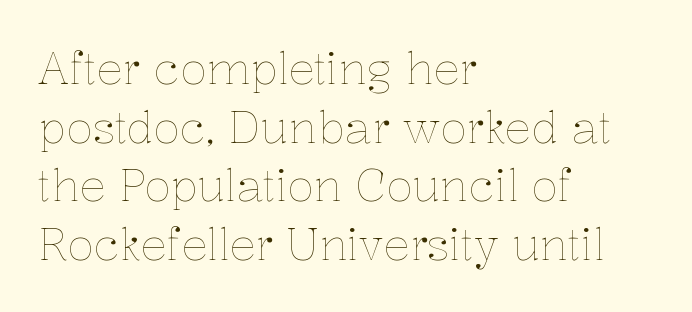
The typeface has the unassuming heft of standard copy or less. The letters advance in unequal steps, a hallmark of proportional type. Just letters on the line, the space beneath them empty. The rendering keeps characters at their native spacing.
